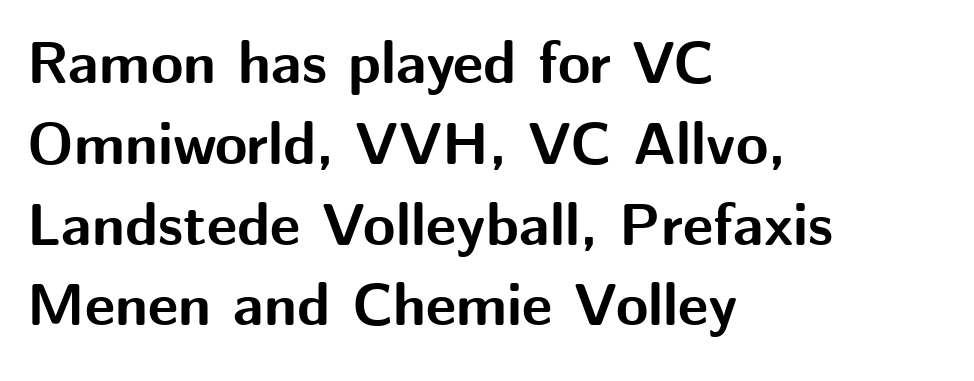
Decoration check: the copy has no underline. Casual observation: everything's shoved over to the left. The horizontal fit of the characters is conventional and even. Vertical spacing — default.
